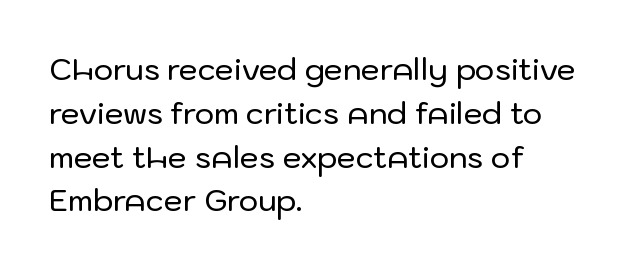
The letterforms sit shoulder to shoulder at normal distance. Is there any slant? The stems are plumb. Each row of text sits above clean, open space. Does the copy run flush right? No — it runs flush left. Regarding leading, the lines here are spaced in the standard way.
